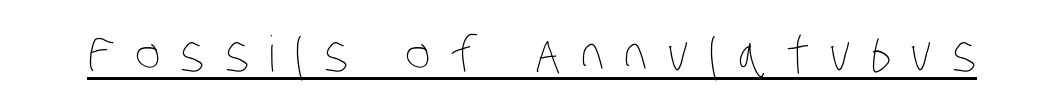
Q: Is the text bold? A: No.
Q: Is the text underlined? A: Yes.
Q: Is the spacing between letters normal or unusually wide? A: Unusually wide.
Q: Width (condensed, normal, or wide)? A: Condensed.
Q: Stroke contrast? A: Low.
Q: x-height? A: Large.
Q: Monospaced? A: No.
